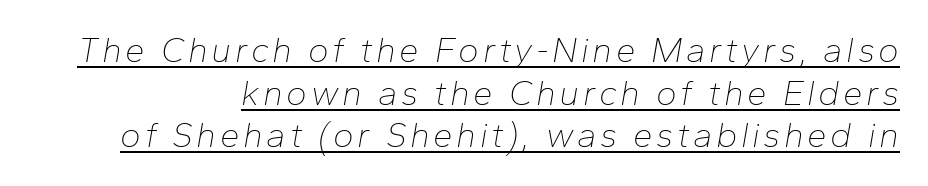
These lines are rendered in a variable-pitch font. Vertical stems look standard width or narrower in stroke. What decoration does the sample have? An underline. The rendering applies a slant to the glyphs.
